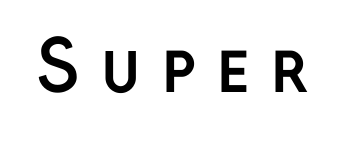
Q: Is the text bold? A: Yes.
Q: Is the text italic (slanted)? A: No, it is upright.
Q: Is the typeface a serif or a sans-serif typeface? A: Sans-serif.
Q: Is the text underlined? A: No.
Q: Is the spacing between letters normal or unusually wide? A: Unusually wide.
Q: Width (condensed, normal, or wide)? A: Normal.
Q: Stroke contrast? A: Low.
Q: x-height? A: Medium.
Q: Monospaced? A: No.
